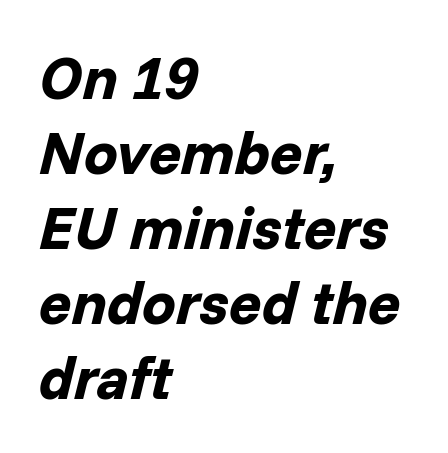
The image shows 60 px bold type, italic (leaning right); set left-aligned, normal line spacing (1.25x), normal letter spacing, not underlined; low stroke contrast and a medium x-height.
